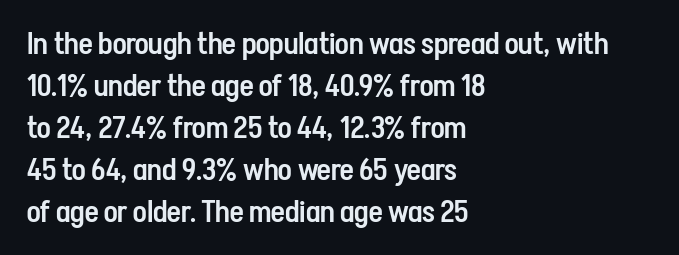
Q: Is the text bold? A: Semi-bold.
Q: Is the text italic (slanted)? A: No, it is upright.
Q: Is the typeface a serif or a sans-serif typeface? A: Sans-serif.
Q: Is the text underlined? A: No.
Q: How is the paragraph aligned? A: Left-aligned.
Q: Is the spacing between letters normal or unusually wide? A: Normal.
Q: Is the spacing between lines tight, normal or loose? A: Normal.
Q: Width (condensed, normal, or wide)? A: Condensed.
Q: Stroke contrast? A: Low.
Q: x-height? A: Medium.
Q: Monospaced? A: No.
